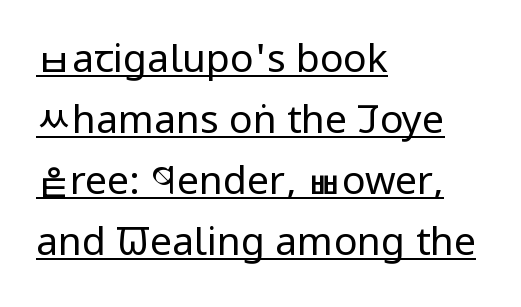
{"serif": "no", "italic": "no", "bold": "no", "weight": "regular", "width": "condensed", "stroke_contrast": "low", "x_height": "large", "monospaced": "no", "underline": "yes", "align": "left", "line_spacing": "normal", "line_spacing_ratio": 1.56, "letter_spacing": "normal", "letter_spacing_em": 0.0, "glyph_px": 39}
